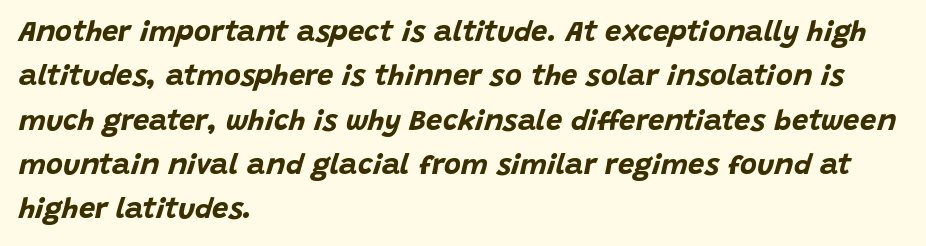
Q: Is the text bold? A: Yes.
Q: Is the text italic (slanted)? A: Yes, it leans right by about 15 degrees.
Q: Is the text underlined? A: No.
Q: How is the paragraph aligned? A: Left-aligned.
Q: Is the spacing between letters normal or unusually wide? A: Normal.
Q: Is the spacing between lines tight, normal or loose? A: Normal.
Q: Width (condensed, normal, or wide)? A: Normal.
Q: Stroke contrast? A: Low.
Q: x-height? A: Large.
Q: Monospaced? A: No.
